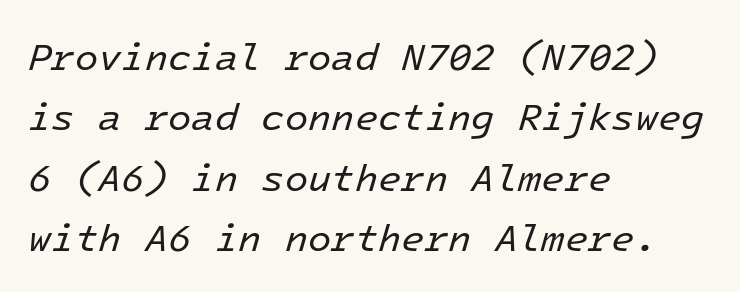
Every character here occupies the same horizontal width, giving the sample a typewriter-like rhythm. The rows are spaced the way most documents space them. Italic? Definitely — the glyphs are oblique. The specimen omits any rule beneath the text block's lines. The paragraph has a hard left edge and a soft right edge.
